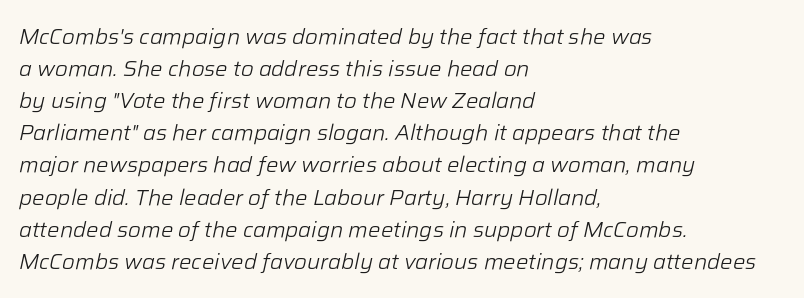
{"italic": "yes", "lean": "right", "slant_degrees": 12, "bold": "no", "underline": "no", "align": "left", "line_spacing": "normal", "line_spacing_ratio": 1.46, "letter_spacing": "normal", "letter_spacing_em": 0.0, "glyph_px": 22}
